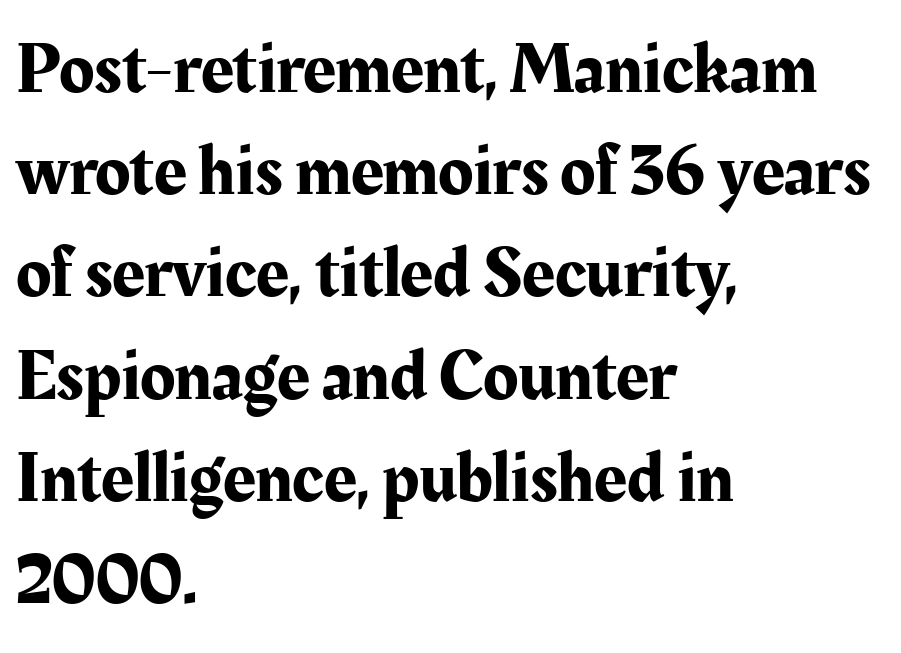
Q: Is the text italic (slanted)? A: No, it is upright.
Q: Is the typeface a serif or a sans-serif typeface? A: Serif.
Q: Is the text underlined? A: No.
Q: How is the paragraph aligned? A: Left-aligned.
Q: Is the spacing between letters normal or unusually wide? A: Normal.
Q: Is the spacing between lines tight, normal or loose? A: Normal.
Q: Width (condensed, normal, or wide)? A: Normal.
Q: Stroke contrast? A: Medium.
Q: x-height? A: Medium.
Q: Monospaced? A: No.
